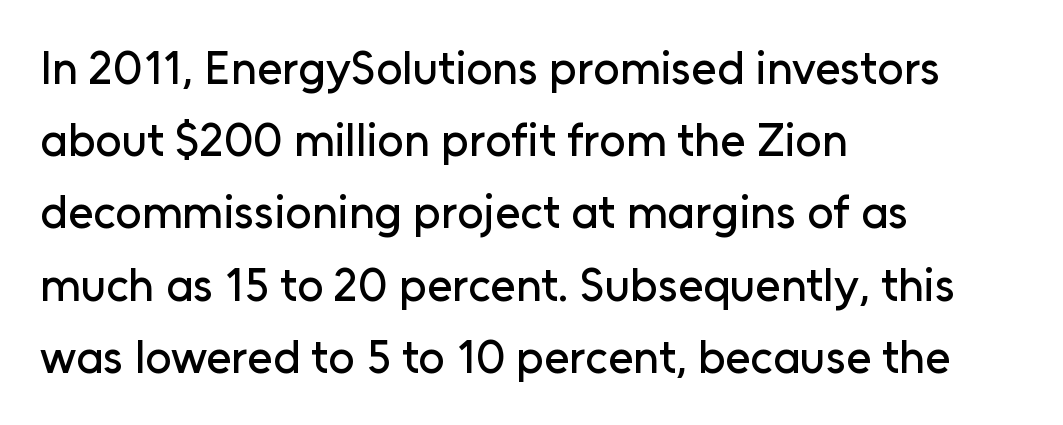
Q: Is the text italic (slanted)? A: No, it is upright.
Q: Is the typeface a serif or a sans-serif typeface? A: Sans-serif.
Q: Is the text underlined? A: No.
Q: How is the paragraph aligned? A: Left-aligned.
Q: Is the spacing between letters normal or unusually wide? A: Normal.
Q: Is the spacing between lines tight, normal or loose? A: Normal.
Q: Width (condensed, normal, or wide)? A: Normal.
Q: Stroke contrast? A: Low.
Q: x-height? A: Medium.
Q: Monospaced? A: No.
